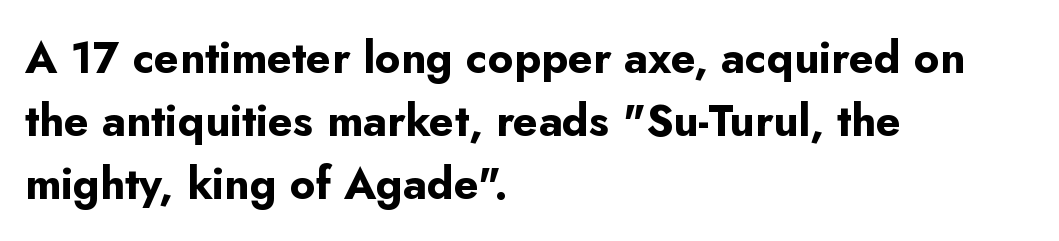
The image shows 44 px bold sans-serif type, upright; set left-aligned, normal line spacing (1.43x), normal letter spacing, not underlined; low stroke contrast and a small x-height.
